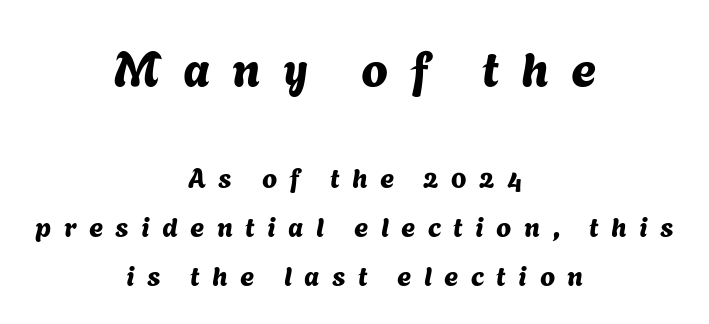
The image shows 48 px sans-serif type; set centered, line spacing 1.82x, unusually wide letter spacing (+0.46 em), not underlined; the first (top) block is 1.78x larger; medium stroke contrast and a medium x-height.
